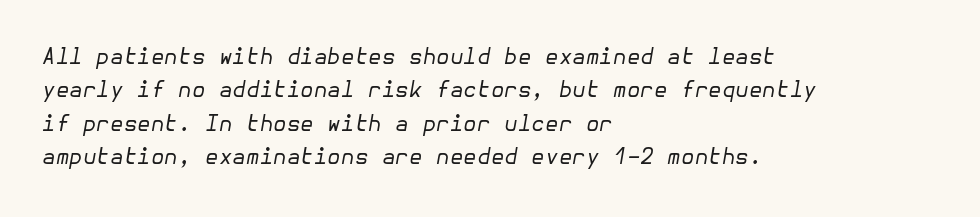
The image shows 22 px text type, italic (leaning right); set left-aligned, normal line spacing (1.52x), normal letter spacing, not underlined.
